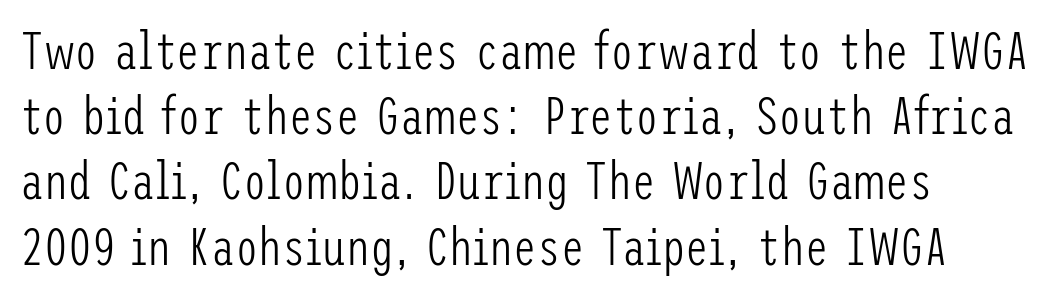
Teacher's note: observe the even left margin — that is flush-left alignment. Caption: face not bold, strokes unweighted. Plain, unruled lines of type. You can tell from the bare stems that sans-serif type was used. Designer's note — italics off, roman on.
